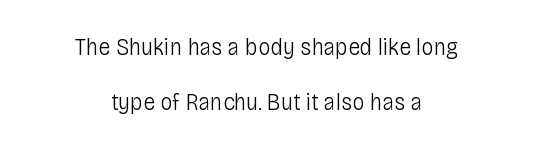
The letterforms sit shoulder to shoulder at normal distance. This rendering uses center alignment, leaving both contours irregular but symmetric. Unmarked baselines from the first word to the last. If you drew a line through each stem, it would be perfectly vertical. No heavy texture on the line: the type isn't bold.
